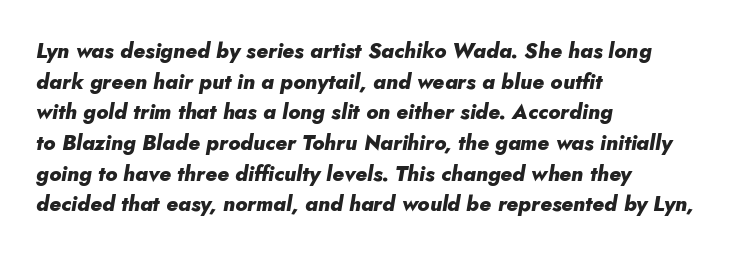
The image shows 21 px bold type, italic (leaning right); set left-aligned, normal line spacing (1.46x), normal letter spacing, not underlined.
